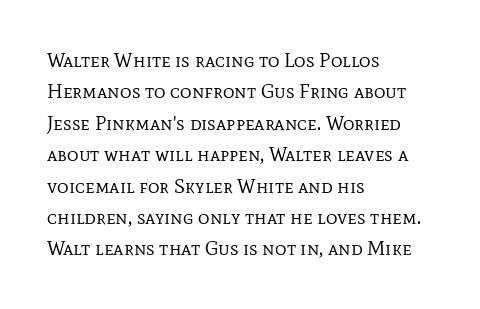
The image shows 20 px text type, upright; set left-aligned, normal line spacing (1.57x), normal letter spacing, not underlined.
